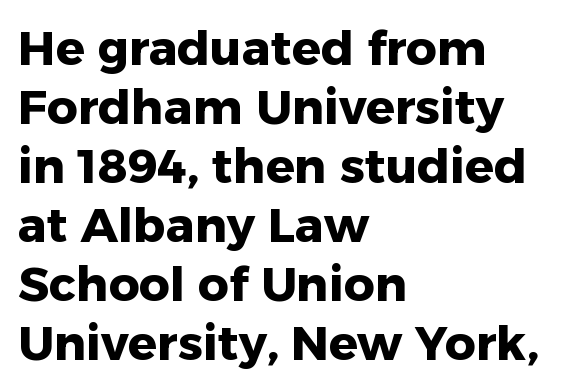
Q: Is the text bold? A: Yes.
Q: Is the text italic (slanted)? A: No, it is upright.
Q: Is the typeface a serif or a sans-serif typeface? A: Sans-serif.
Q: Is the text underlined? A: No.
Q: How is the paragraph aligned? A: Left-aligned.
Q: Is the spacing between letters normal or unusually wide? A: Normal.
Q: Width (condensed, normal, or wide)? A: Normal.
Q: Stroke contrast? A: Low.
Q: x-height? A: Medium.
Q: Monospaced? A: No.
